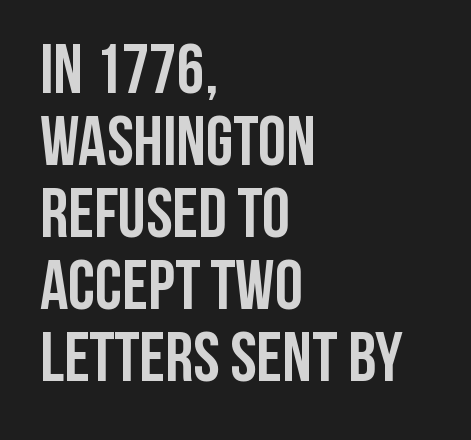
Heavy-handed strokes throughout: this text is bold. Check under the words: just untouched page. Here the designer chose a conventional face with non-uniform glyph widths. Quick note: interline space is minimal. Honestly, the letter spacing is just normal — you wouldn't notice it. The font's upright variant was chosen for this text.
